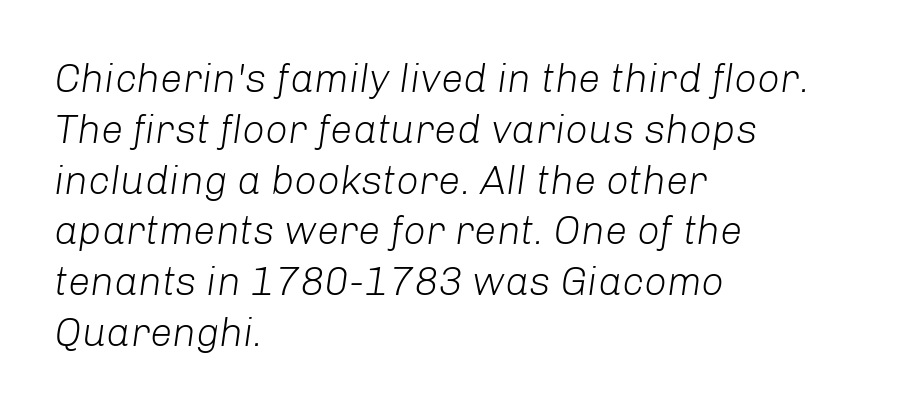
Q: Is the text bold? A: No.
Q: Is the text italic (slanted)? A: Yes, it leans right by about 8 degrees.
Q: Is the text underlined? A: No.
Q: How is the paragraph aligned? A: Left-aligned.
Q: Is the spacing between letters normal or unusually wide? A: Normal.
Q: Is the spacing between lines tight, normal or loose? A: Normal.
Q: Width (condensed, normal, or wide)? A: Normal.
Q: Stroke contrast? A: Low.
Q: x-height? A: Medium.
Q: Monospaced? A: No.
